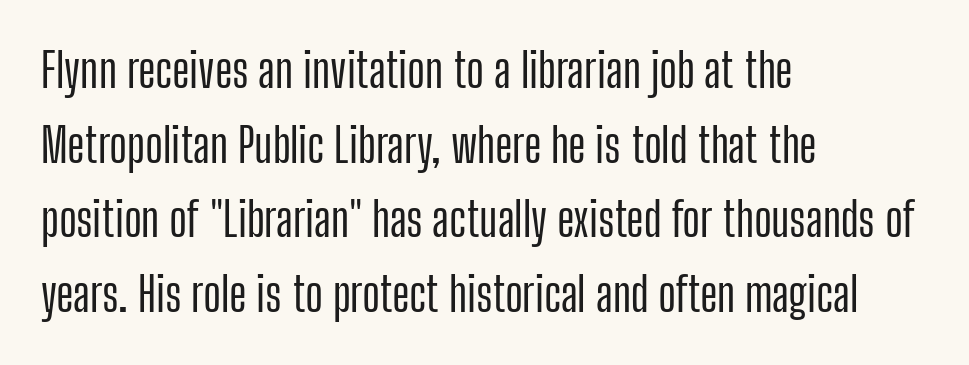
{"serif": "no", "italic": "no", "width": "condensed", "stroke_contrast": "low", "x_height": "medium", "monospaced": "no", "underline": "no", "align": "left", "line_spacing": "normal", "line_spacing_ratio": 1.59, "letter_spacing": "normal", "letter_spacing_em": 0.0, "glyph_px": 47}
